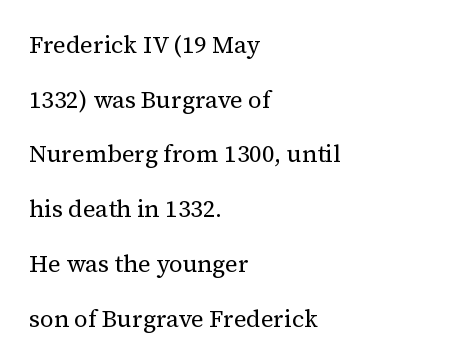
{"italic": "no", "bold": "no", "underline": "no", "align": "left", "line_spacing": "loose", "line_spacing_ratio": 2.28, "letter_spacing": "normal", "letter_spacing_em": 0.0, "glyph_px": 24}
